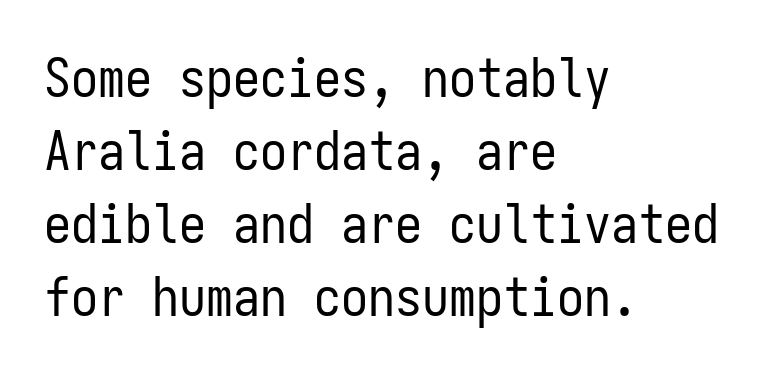
Q: Is the text bold? A: No.
Q: Is the text italic (slanted)? A: No, it is upright.
Q: Is the typeface a serif or a sans-serif typeface? A: Sans-serif.
Q: Is the text underlined? A: No.
Q: How is the paragraph aligned? A: Left-aligned.
Q: Is the spacing between letters normal or unusually wide? A: Normal.
Q: Is the spacing between lines tight, normal or loose? A: Normal.
Q: Width (condensed, normal, or wide)? A: Condensed.
Q: Stroke contrast? A: Low.
Q: x-height? A: Medium.
Q: Monospaced? A: Yes.
